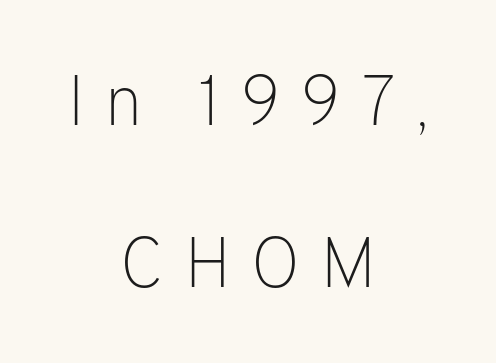
{"serif": "no", "italic": "no", "bold": "no", "weight": "light", "width": "normal", "stroke_contrast": "low", "x_height": "medium", "monospaced": "no", "underline": "no", "align": "center", "line_spacing": "loose", "line_spacing_ratio": 2.28, "letter_spacing": "wide", "letter_spacing_em": 0.27, "glyph_px": 71}
